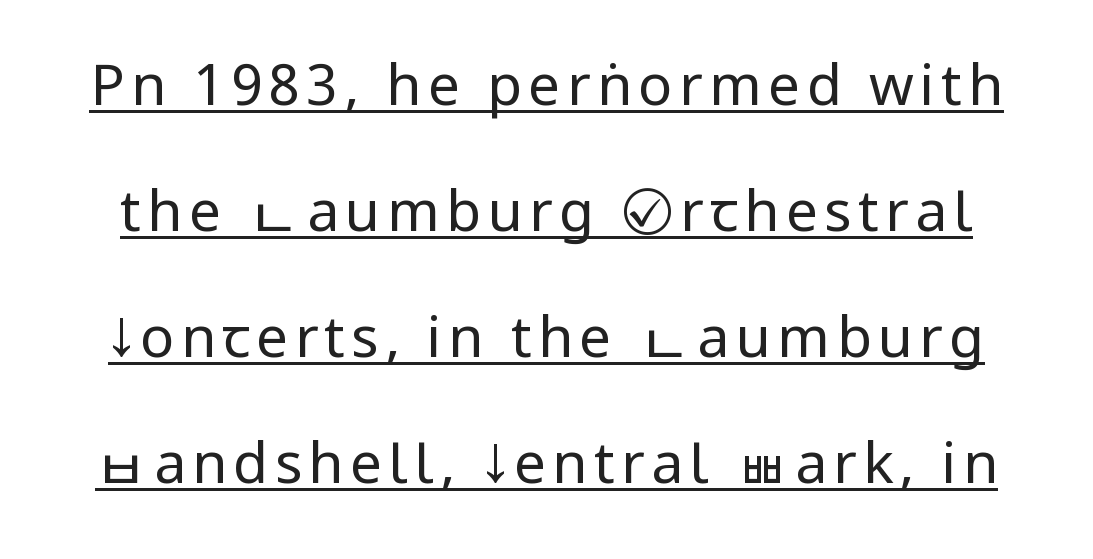
The image shows 57 px regular-weight, condensed sans-serif type, upright; set loose line spacing (2.21x), underlined; low stroke contrast and a large x-height.
